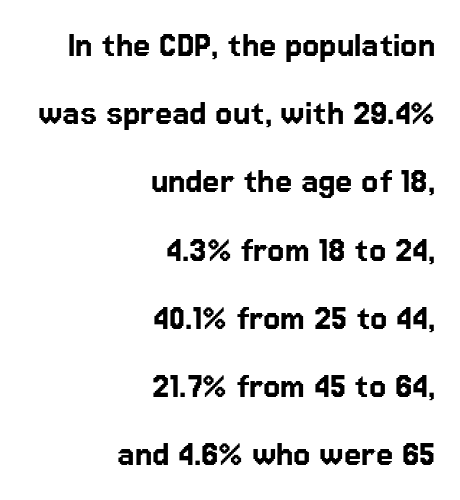
The image shows 39 px sans-serif type, upright; set right-aligned, line spacing 1.75x, normal letter spacing, not underlined; low stroke contrast and a medium x-height.
